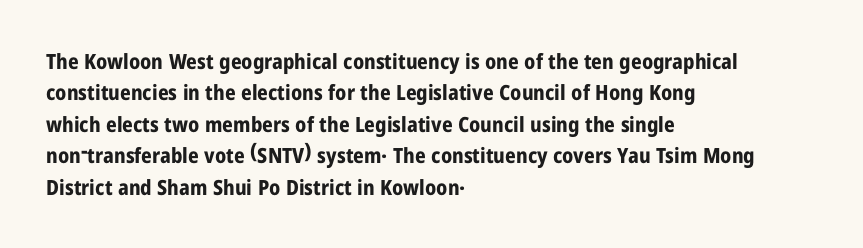
Q: Is the text bold? A: Yes.
Q: Is the text italic (slanted)? A: No, it is upright.
Q: Is the text underlined? A: No.
Q: How is the paragraph aligned? A: Left-aligned.
Q: Is the spacing between letters normal or unusually wide? A: Normal.
Q: Is the spacing between lines tight, normal or loose? A: Normal.
